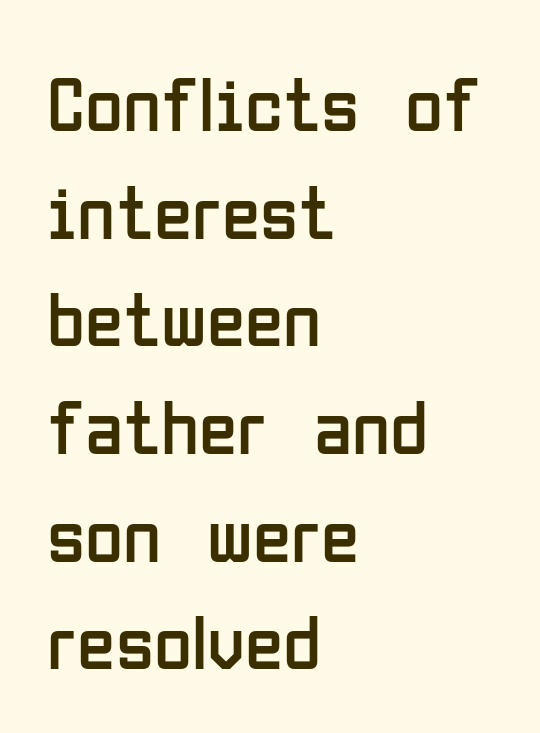
Weight: regular or lighter. The rendering uses natural spacing where letterforms have individual widths. Bare-footed words on every line. The passage is arranged the way most books set body copy — flush left. Quick note: not italic, upright. Classification — sans serif.
